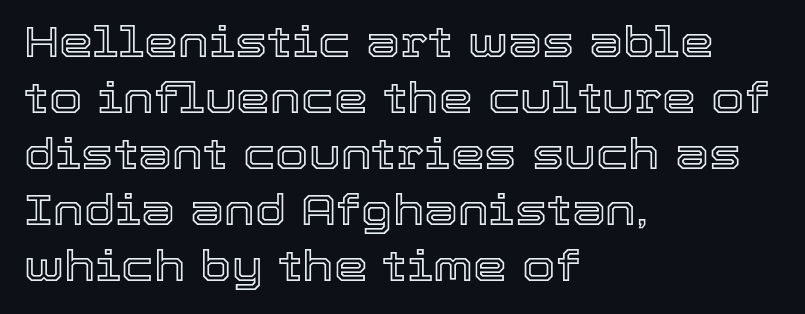
{"italic": "no", "width": "normal", "x_height": "medium", "monospaced": "no", "underline": "no", "align": "left", "line_spacing": "normal", "line_spacing_ratio": 1.3, "letter_spacing": "normal", "letter_spacing_em": 0.0, "glyph_px": 43}
